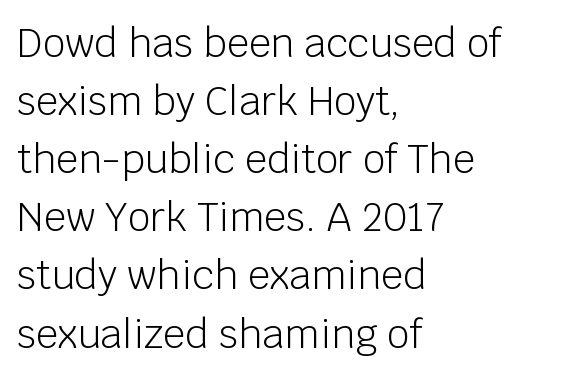
{"serif": "no", "italic": "no", "bold": "no", "weight": "light", "width": "normal", "stroke_contrast": "low", "x_height": "large", "monospaced": "no", "underline": "no", "align": "left", "line_spacing": "normal", "line_spacing_ratio": 1.49, "letter_spacing": "normal", "letter_spacing_em": 0.0, "glyph_px": 39}
